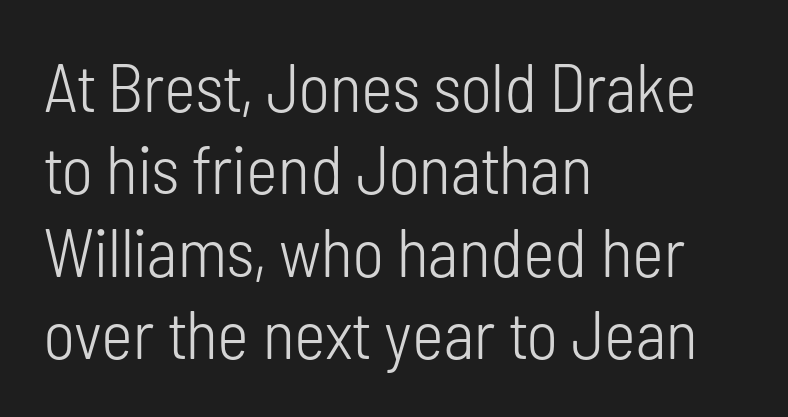
The image shows 68 px light, condensed sans-serif type, upright; set left-aligned, line spacing 1.21x, normal letter spacing, not underlined; low stroke contrast and a medium x-height.
